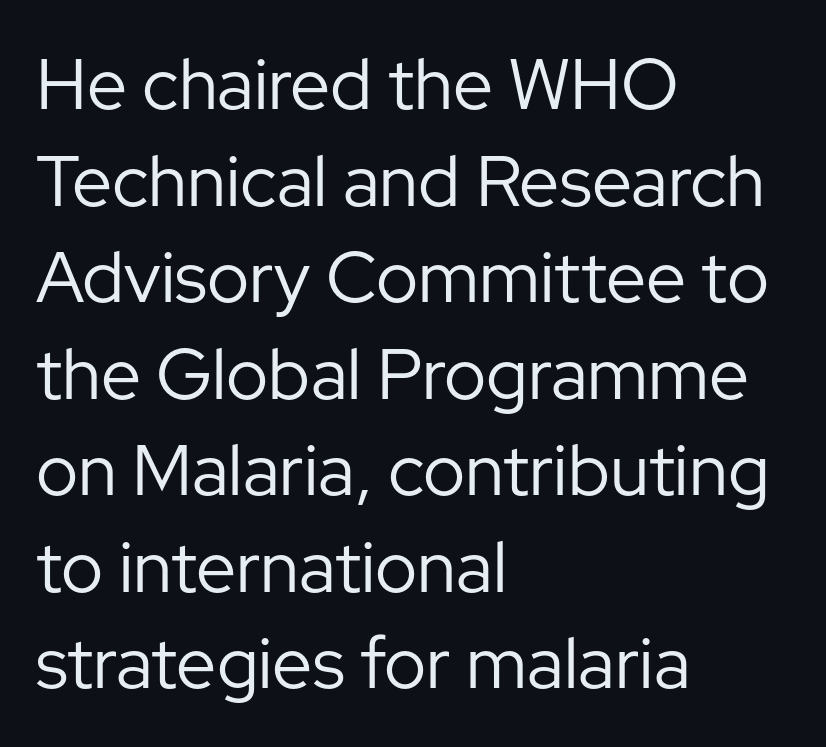
Q: Is the text bold? A: No.
Q: Is the text italic (slanted)? A: No, it is upright.
Q: Is the typeface a serif or a sans-serif typeface? A: Sans-serif.
Q: Is the text underlined? A: No.
Q: How is the paragraph aligned? A: Left-aligned.
Q: Is the spacing between letters normal or unusually wide? A: Normal.
Q: Is the spacing between lines tight, normal or loose? A: Normal.
Q: Width (condensed, normal, or wide)? A: Normal.
Q: Stroke contrast? A: Low.
Q: x-height? A: Medium.
Q: Monospaced? A: No.
